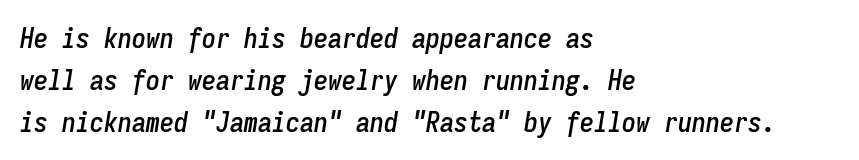
The rendering uses typewriter-style spacing with identical character cells. In terms of leading, this rendering sits right in the middle. The specimen omits any rule beneath the text block's lines. Does the lettering tilt? It does — this is italic. This rendering leaves character spacing at its baseline value. Is the block centered? No — it sits flush against the left margin.
